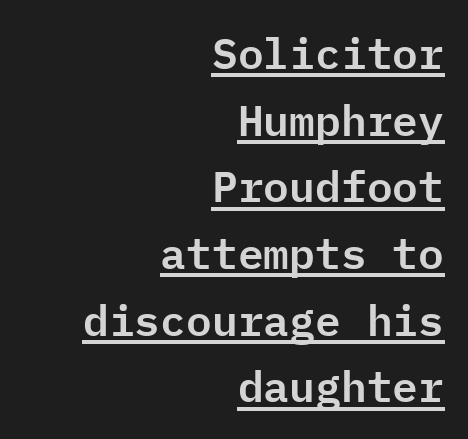
The paragraph shown leans on its right margin. This sample uses plain, unmodified letter spacing. Here the designer chose a console-style face with uniform glyph widths. How would I describe the line gaps? Plain and ordinary.
